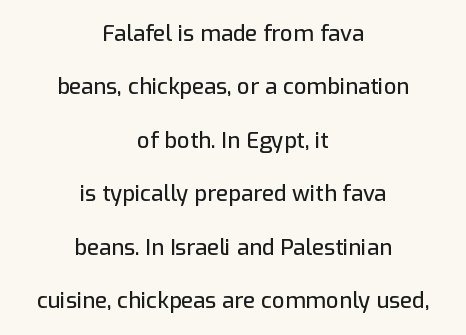
Q: Is the text italic (slanted)? A: No, it is upright.
Q: Is the text underlined? A: No.
Q: How is the paragraph aligned? A: Centered.
Q: Is the spacing between letters normal or unusually wide? A: Normal.
Q: Is the spacing between lines tight, normal or loose? A: Loose.
